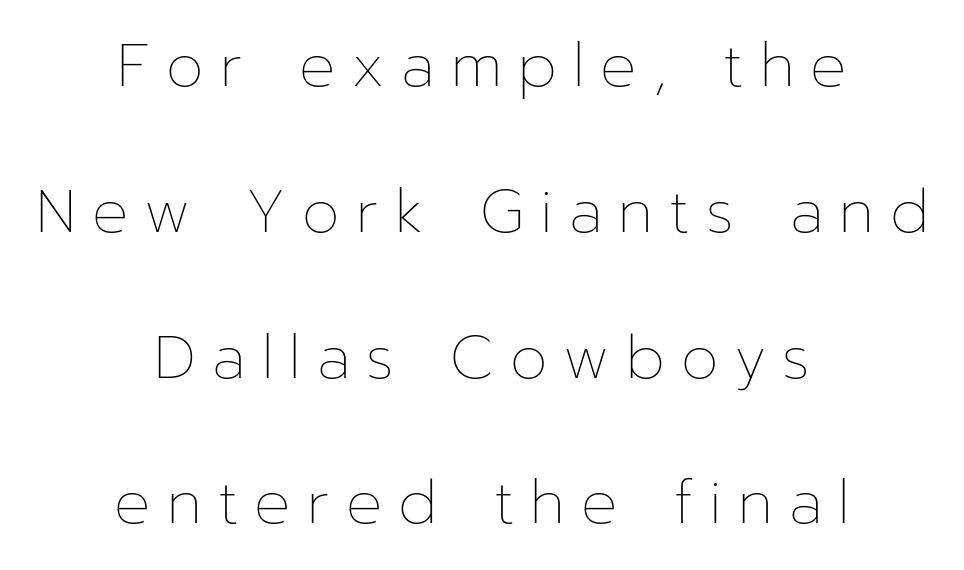
The image shows 60 px thin type, upright; set centered, loose line spacing (2.43x), unusually wide letter spacing (+0.27 em), not underlined; low stroke contrast and a medium x-height.
